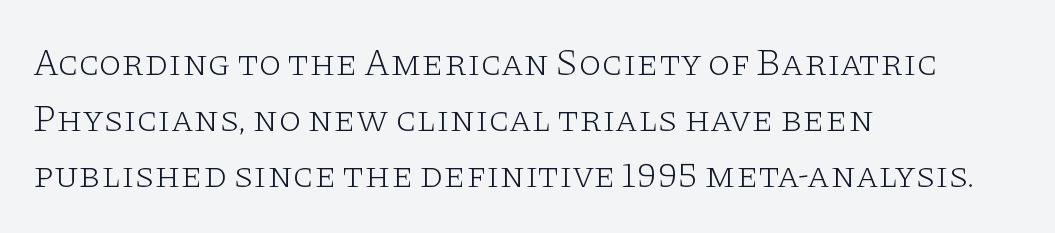
Q: Is the text bold? A: No.
Q: Is the text italic (slanted)? A: No, it is upright.
Q: Is the typeface a serif or a sans-serif typeface? A: Serif.
Q: Is the text underlined? A: No.
Q: How is the paragraph aligned? A: Left-aligned.
Q: Is the spacing between letters normal or unusually wide? A: Normal.
Q: Is the spacing between lines tight, normal or loose? A: Normal.
Q: Width (condensed, normal, or wide)? A: Wide.
Q: Stroke contrast? A: Low.
Q: x-height? A: Large.
Q: Monospaced? A: No.
